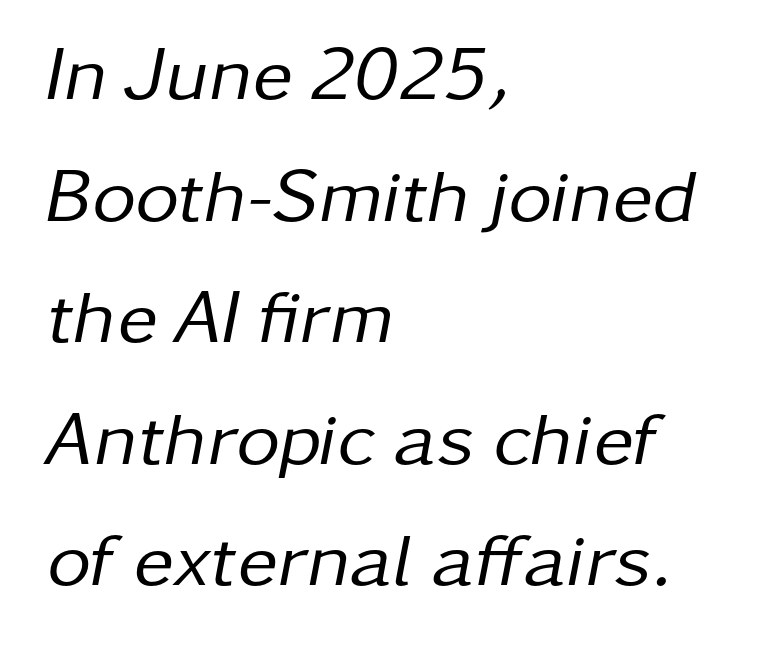
Q: Is the text bold? A: No.
Q: Is the text italic (slanted)? A: Yes, it leans right by about 11 degrees.
Q: Is the text underlined? A: No.
Q: How is the paragraph aligned? A: Left-aligned.
Q: Is the spacing between letters normal or unusually wide? A: Normal.
Q: Is the spacing between lines tight, normal or loose? A: Normal.
Q: Width (condensed, normal, or wide)? A: Normal.
Q: Stroke contrast? A: Low.
Q: x-height? A: Medium.
Q: Monospaced? A: No.
